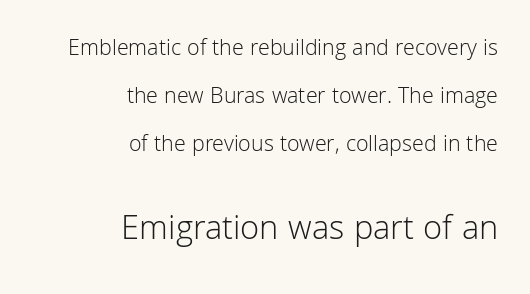
Stems here are at most as thick as an everyday book face. Summary of vertical rhythm: relaxed, with wide interline spacing. Honestly, there is no underline to notice here at all. The passage shown is typed in a proportional face where columns would drift. You can tell it's not italic because the verticals are truly vertical. The type family on display is of the sans-serif kind.
